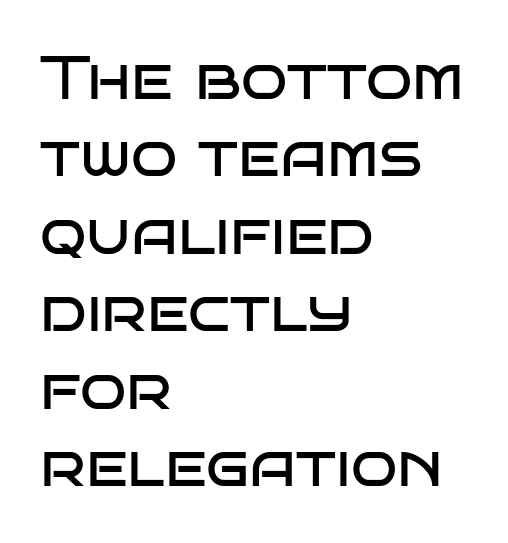
Q: Is the text bold? A: No.
Q: Is the text italic (slanted)? A: No, it is upright.
Q: Is the typeface a serif or a sans-serif typeface? A: Sans-serif.
Q: Is the text underlined? A: No.
Q: How is the paragraph aligned? A: Left-aligned.
Q: Is the spacing between letters normal or unusually wide? A: Normal.
Q: Is the spacing between lines tight, normal or loose? A: Normal.
Q: Width (condensed, normal, or wide)? A: Wide.
Q: Stroke contrast? A: Low.
Q: x-height? A: Large.
Q: Monospaced? A: No.
